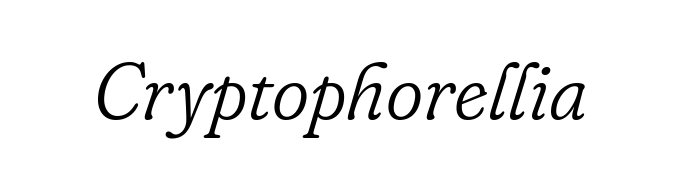
The image shows 80 px light serif type, italic (leaning right); set normal letter spacing, not underlined; low stroke contrast and a small x-height.
